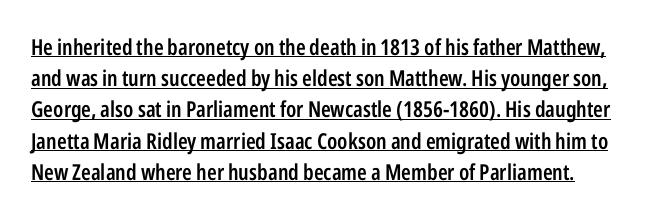
Q: Is the text bold? A: Semi-bold.
Q: Is the text italic (slanted)? A: No, it is upright.
Q: Is the text underlined? A: Yes.
Q: Is the spacing between letters normal or unusually wide? A: Normal.
Q: Is the spacing between lines tight, normal or loose? A: Normal.
